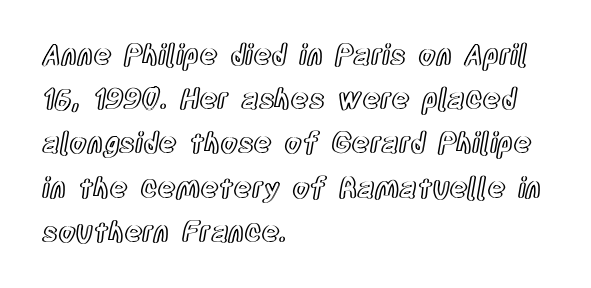
The image shows 28 px condensed type; set left-aligned, normal line spacing (1.58x), normal letter spacing, not underlined; a large x-height.
